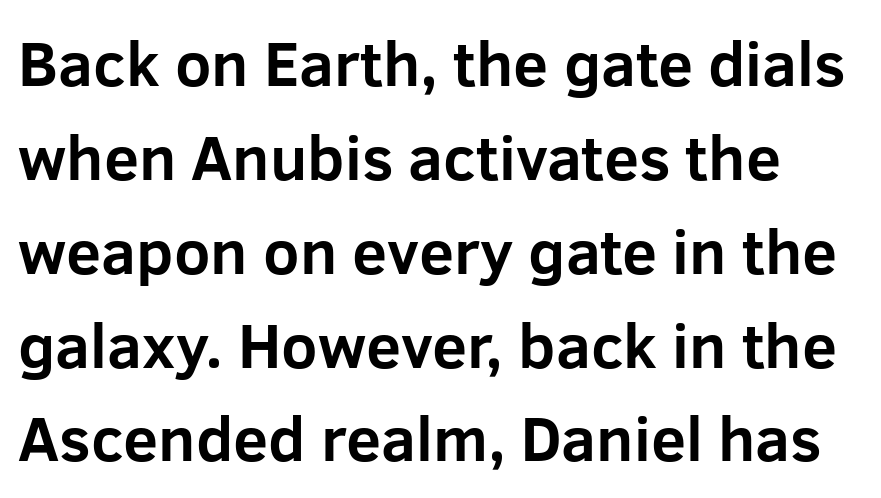
{"serif": "no", "italic": "no", "bold": "yes", "weight": "bold", "width": "normal", "stroke_contrast": "low", "x_height": "medium", "monospaced": "no", "underline": "no", "line_spacing": "normal", "line_spacing_ratio": 1.49, "letter_spacing": "normal", "letter_spacing_em": 0.0, "glyph_px": 63}
